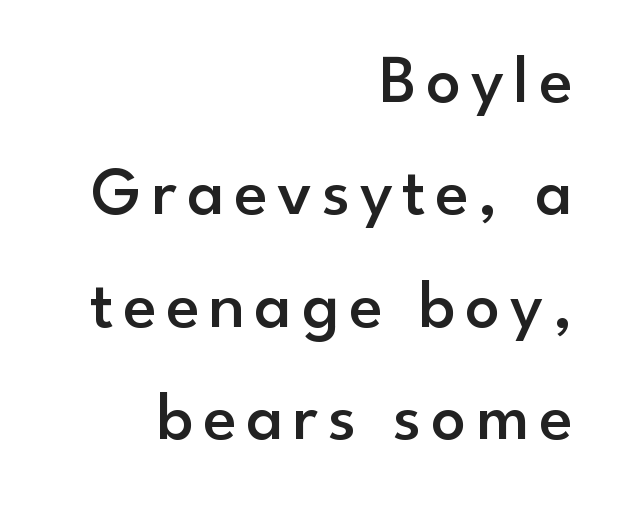
Proportional: the letters do not fall into vertical columns. The string is rendered with underlining switched off. Upright lettering throughout. I'd describe the lettering as semibold — firm but not a full bold.
